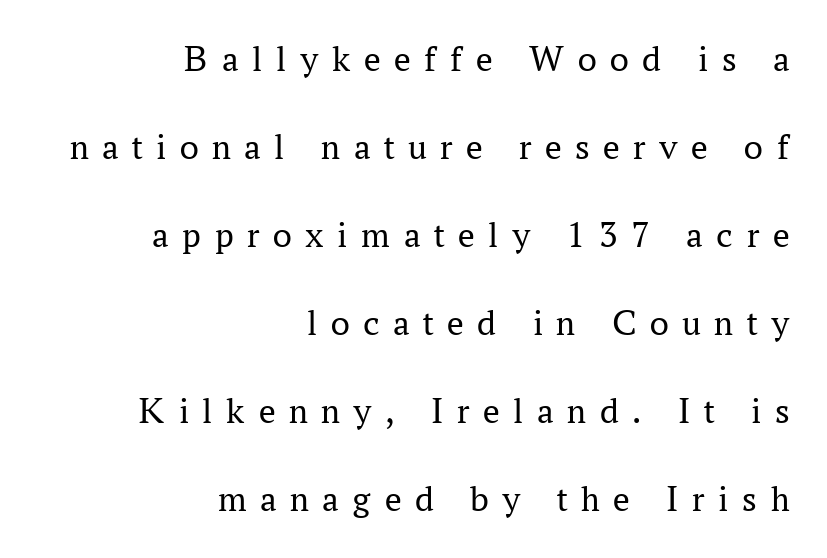
Summary of weight: not heavy and not bold. Which margin do the lines hug? The right one — the left edge is uneven. The passage shown is typed in a proportional face where columns would drift. Substantial extra tracking has been applied to these lines. The rendering uses a large line-height, opening up the rows.
